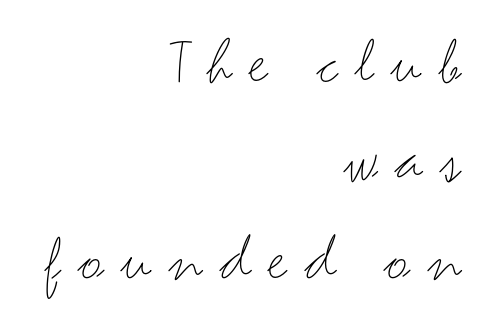
{"serif": "no", "bold": "no", "weight": "light", "width": "wide", "stroke_contrast": "medium", "x_height": "small", "monospaced": "no", "underline": "no", "align": "right", "line_spacing": "normal", "line_spacing_ratio": 1.47, "letter_spacing": "wide", "letter_spacing_em": 0.26, "glyph_px": 67}
